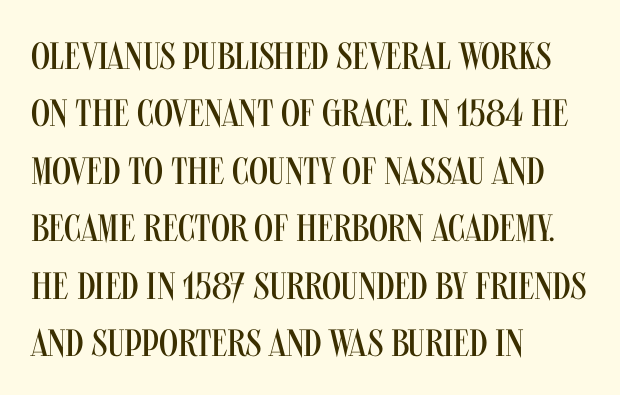
Q: Is the text bold? A: No.
Q: Is the text italic (slanted)? A: No, it is upright.
Q: Is the typeface a serif or a sans-serif typeface? A: Sans-serif.
Q: Is the text underlined? A: No.
Q: How is the paragraph aligned? A: Left-aligned.
Q: Is the spacing between letters normal or unusually wide? A: Normal.
Q: Is the spacing between lines tight, normal or loose? A: Normal.
Q: Width (condensed, normal, or wide)? A: Condensed.
Q: Stroke contrast? A: Medium.
Q: x-height? A: Large.
Q: Monospaced? A: No.
